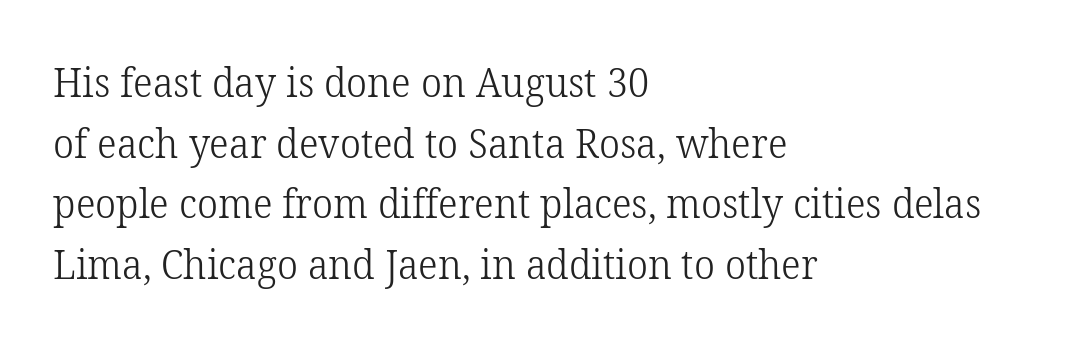
The image shows 41 px light serif type, upright; set left-aligned, normal line spacing (1.48x), normal letter spacing, not underlined; low stroke contrast and a medium x-height.
